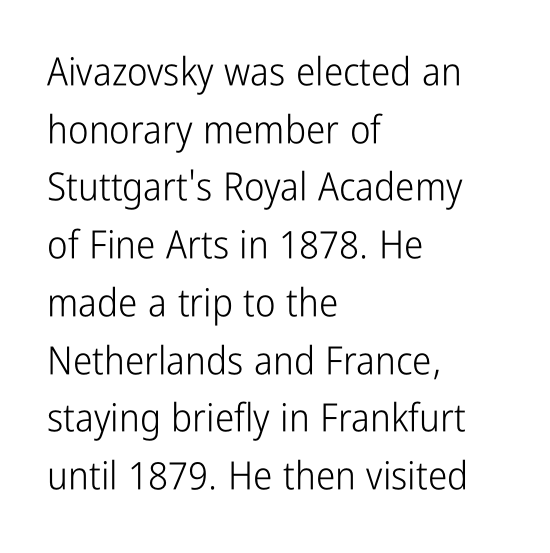
Summary of weight: not heavy and not bold. Check under the words: just untouched page. This sample keeps an unexceptional amount of space between lines. Rendered with straight, roman letterforms. Font category for this specimen: sans-serif. The passage shown has conventional tracking throughout.
